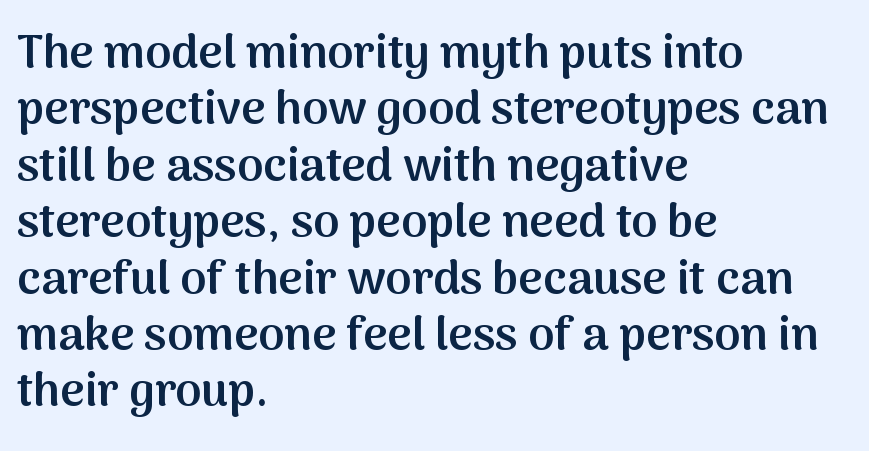
{"serif": "no", "italic": "no", "bold": "semi", "weight": "semibold", "width": "normal", "stroke_contrast": "medium", "x_height": "medium", "monospaced": "no", "underline": "no", "align": "left", "line_spacing_ratio": 1.2, "letter_spacing": "normal", "letter_spacing_em": 0.0, "glyph_px": 47}
